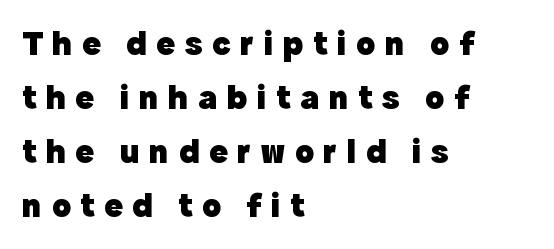
The image shows 35 px heavy sans-serif type, upright; set left-aligned, normal line spacing (1.54x), unusually wide letter spacing (+0.27 em), not underlined; a medium x-height.
